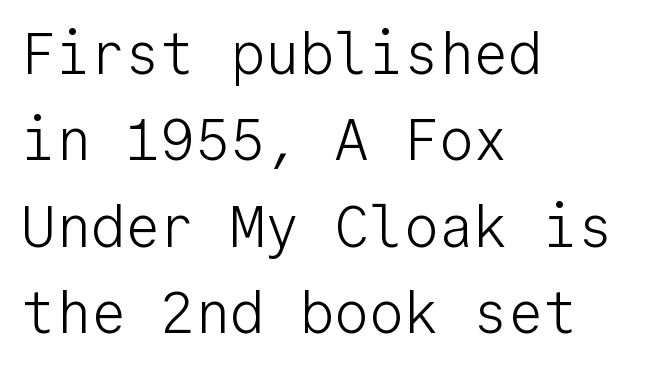
Q: Is the text bold? A: No.
Q: Is the text italic (slanted)? A: No, it is upright.
Q: Is the typeface a serif or a sans-serif typeface? A: Sans-serif.
Q: Is the text underlined? A: No.
Q: How is the paragraph aligned? A: Left-aligned.
Q: Is the spacing between letters normal or unusually wide? A: Normal.
Q: Is the spacing between lines tight, normal or loose? A: Normal.
Q: Width (condensed, normal, or wide)? A: Normal.
Q: Stroke contrast? A: Low.
Q: x-height? A: Medium.
Q: Monospaced? A: Yes.
